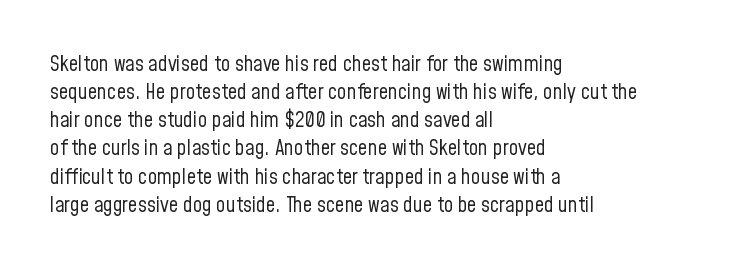
Q: Is the text bold? A: No.
Q: Is the text italic (slanted)? A: No, it is upright.
Q: Is the text underlined? A: No.
Q: How is the paragraph aligned? A: Left-aligned.
Q: Is the spacing between letters normal or unusually wide? A: Normal.
Q: Is the spacing between lines tight, normal or loose? A: Normal.
